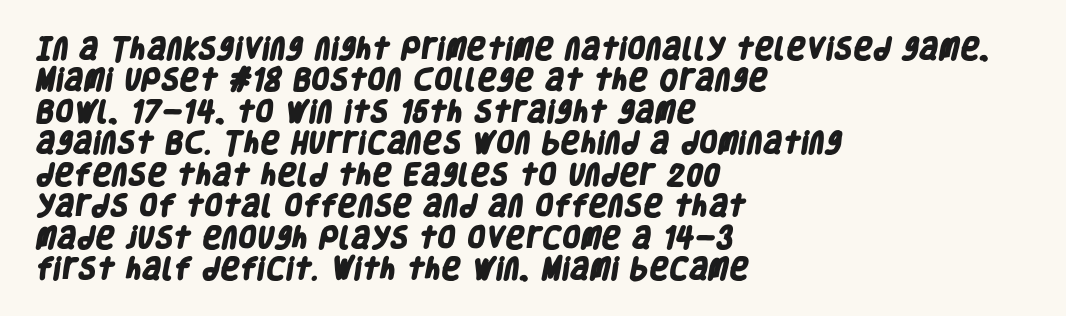
Caption: bold face, heavy strokes. The leading is moderate, giving the passage an even texture. Nobody drew a line under any word here. Visually the block forms a straight wall on the left and a jagged coastline on the right. There is no visible air inserted between adjacent glyphs.
